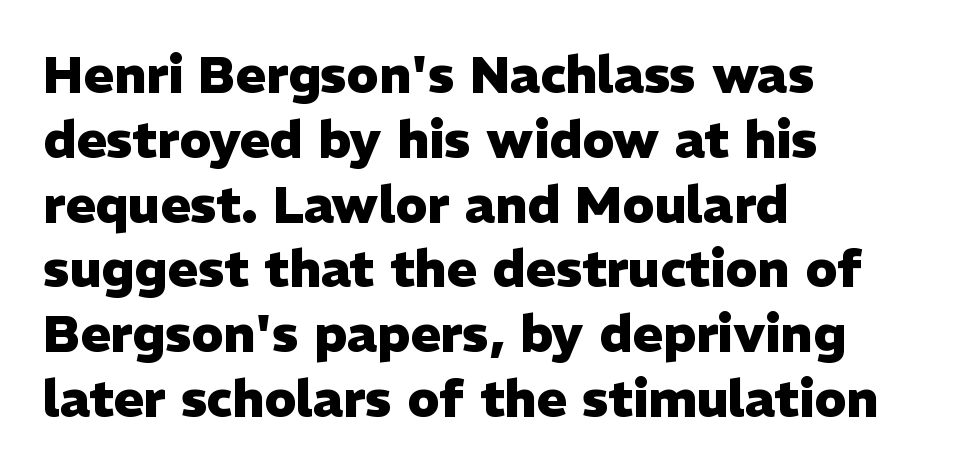
{"serif": "no", "italic": "no", "bold": "yes", "weight": "heavy", "width": "normal", "stroke_contrast": "low", "x_height": "medium", "monospaced": "no", "underline": "no", "align": "left", "line_spacing": "normal", "line_spacing_ratio": 1.27, "letter_spacing": "normal", "letter_spacing_em": 0.0, "glyph_px": 51}
